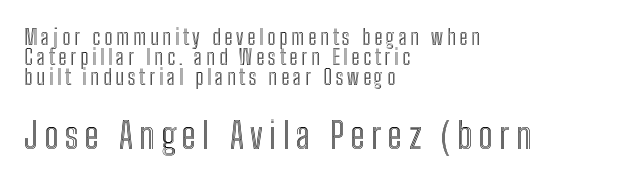
{"italic": "no", "width": "condensed", "x_height": "medium", "monospaced": "no", "underline": "no", "align": "left", "line_spacing": "tight", "line_spacing_ratio": 0.96, "larger_block": "second", "size_ratio": 1.71, "glyph_px": 36}
